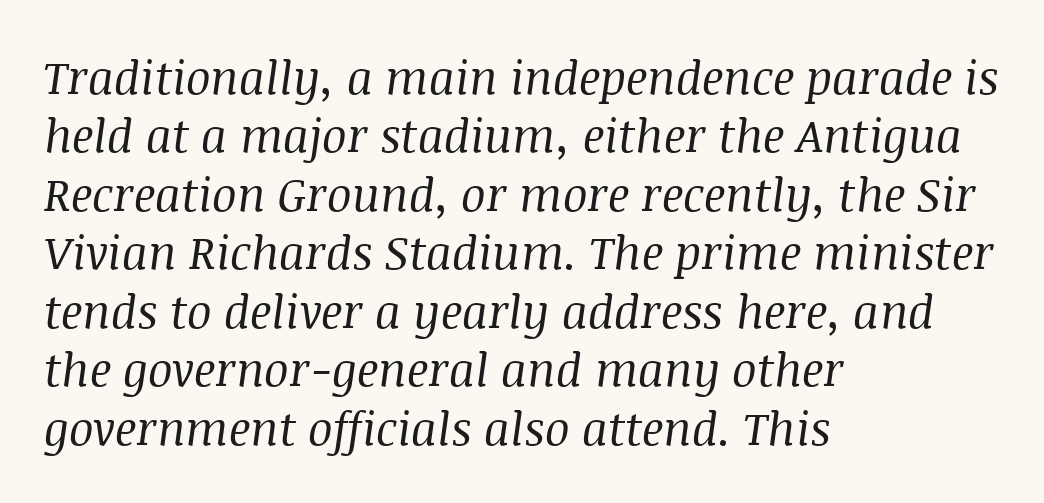
The image shows 46 px regular-weight serif type, italic (leaning right); set left-aligned, normal line spacing (1.27x), normal letter spacing, not underlined; medium stroke contrast and a large x-height.
